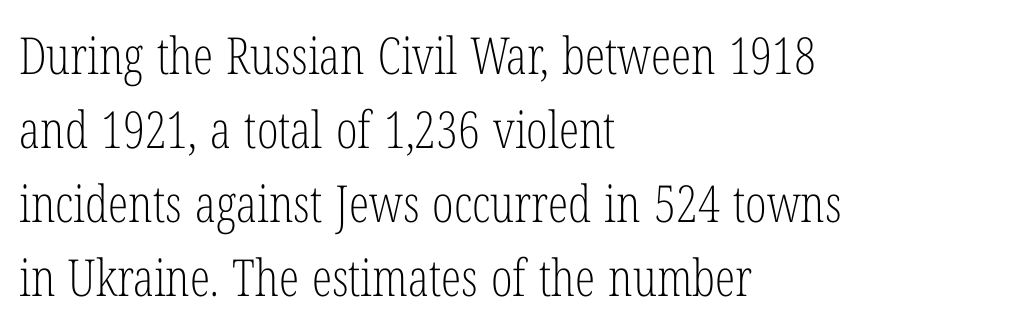
{"serif": "yes", "italic": "no", "bold": "no", "weight": "light", "width": "condensed", "stroke_contrast": "low", "x_height": "medium", "monospaced": "no", "underline": "no", "align": "left", "line_spacing": "normal", "line_spacing_ratio": 1.45, "letter_spacing": "normal", "letter_spacing_em": 0.0, "glyph_px": 51}
